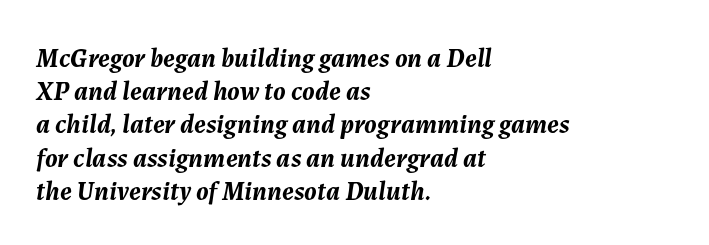
Q: Is the text bold? A: Yes.
Q: Is the text italic (slanted)? A: Yes, it leans right by about 7 degrees.
Q: Is the text underlined? A: No.
Q: How is the paragraph aligned? A: Left-aligned.
Q: Is the spacing between letters normal or unusually wide? A: Normal.
